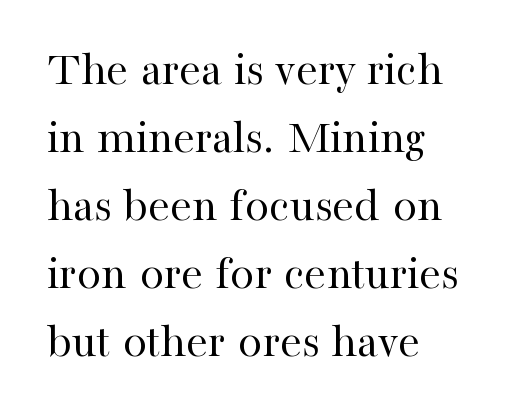
The image shows 49 px regular-weight serif type, upright; set left-aligned, normal line spacing (1.39x), normal letter spacing, not underlined; high stroke contrast and a medium x-height.
